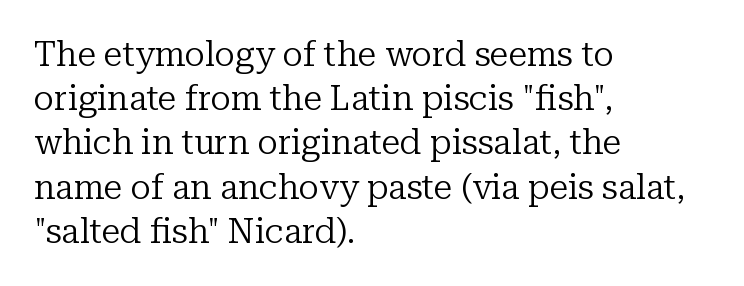
Q: Is the text bold? A: No.
Q: Is the text italic (slanted)? A: No, it is upright.
Q: Is the typeface a serif or a sans-serif typeface? A: Serif.
Q: Is the text underlined? A: No.
Q: How is the paragraph aligned? A: Left-aligned.
Q: Is the spacing between letters normal or unusually wide? A: Normal.
Q: Is the spacing between lines tight, normal or loose? A: Normal.
Q: Width (condensed, normal, or wide)? A: Normal.
Q: Stroke contrast? A: Low.
Q: x-height? A: Medium.
Q: Monospaced? A: No.
